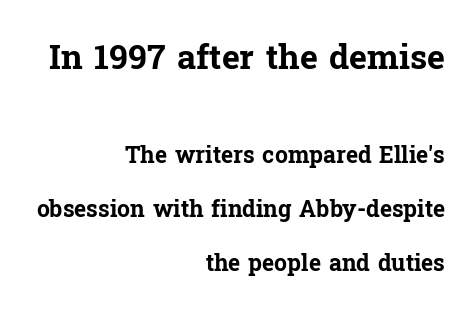
The image shows 34 px bold serif type, upright; set right-aligned, loose line spacing (2.35x), normal letter spacing, not underlined; the first (top) block is 1.48x larger; low stroke contrast and a medium x-height.
